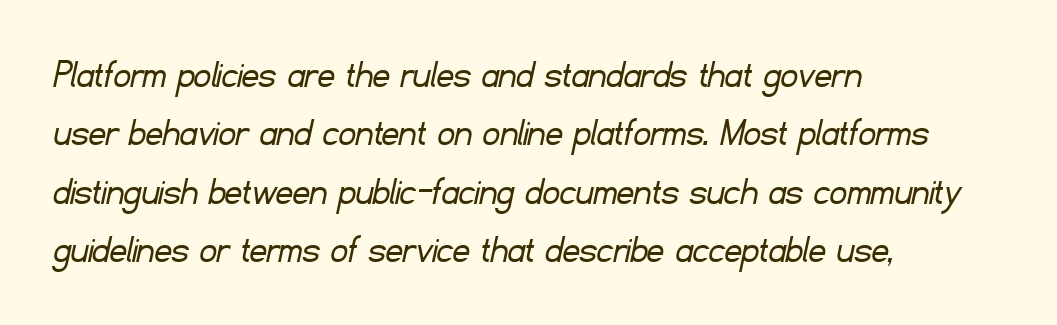
A typesetter would label this face a sans. These lines are rendered in a variable-pitch font. Observe the ordinary spacing: letters are neighbours, not strangers. Caption: multi-line text, flush left, ragged right.
